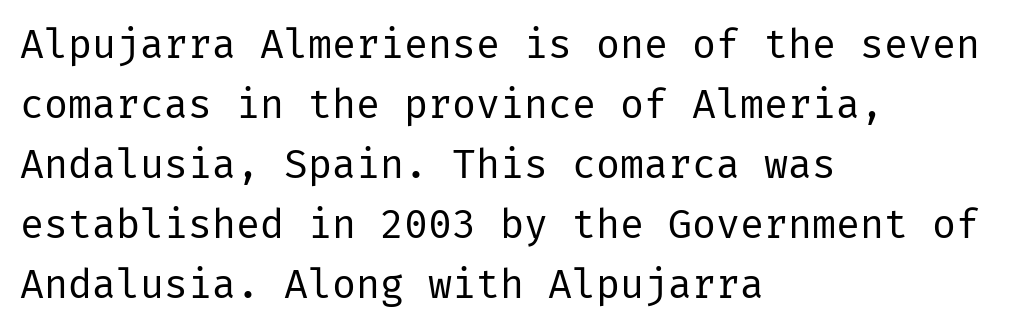
Left-aligned paragraph, ragged on the right. The specimen reads as upright at a glance. Quick note: underline off. Bold? No — there's no thickening of the strokes.
